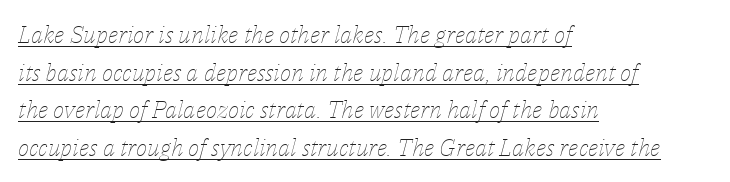
One glance says typical: line gaps are just what's usual. The typesetter has applied underlining to the passage shown. When letters slant like this, we call the style italic. Nothing unusual about the tracking: characters are spaced as the font intends. On a weight scale, this lands at 450 or below. The setting favours the left margin, as ordinary paragraphs usually do.
